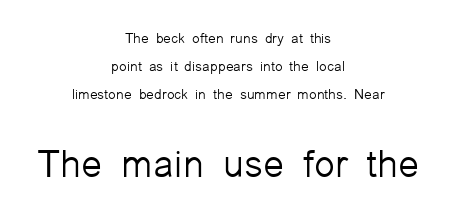
Underlining? Definitely not there. Ordinary non-slanted type is in use. A student would call this center alignment; a typographer would say set centered. You could not count columns in this text — the font is proportionally spaced. Interline gaps are noticeably wide in this sample.
